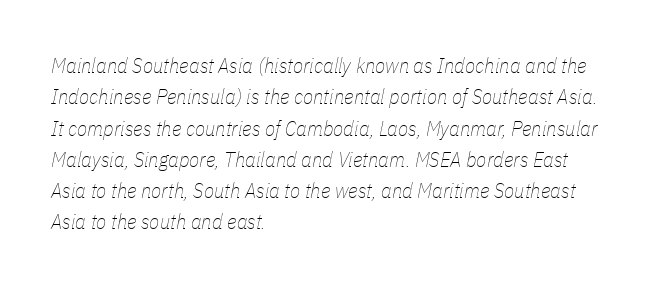
The image shows 21 px text type, italic (leaning right); set left-aligned, normal line spacing (1.49x), normal letter spacing, not underlined.
